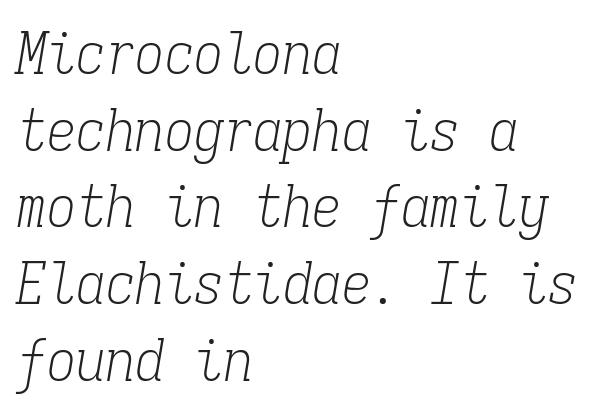
The image shows 59 px light, condensed serif type, italic (leaning right), monospaced; set left-aligned, normal line spacing (1.3x), normal letter spacing, not underlined; low stroke contrast and a medium x-height.
